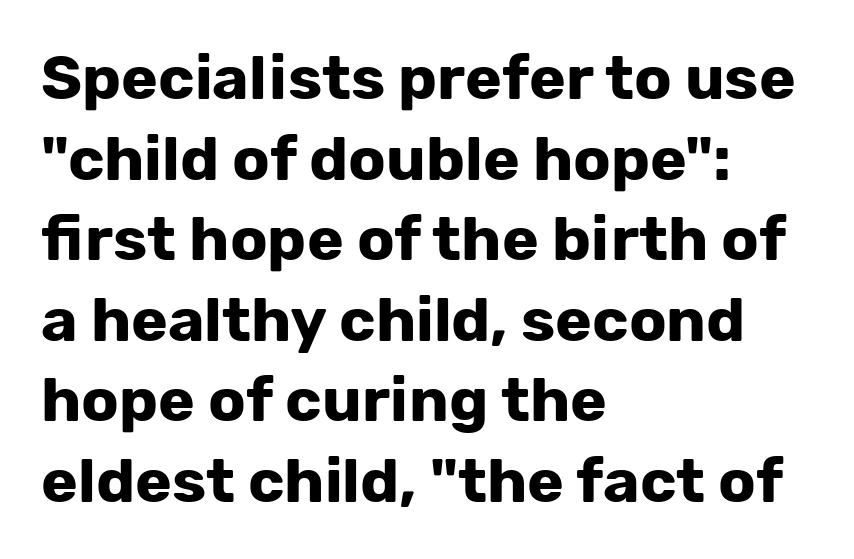
The image shows 62 px bold sans-serif type, upright; set left-aligned, normal line spacing (1.3x), normal letter spacing, not underlined; low stroke contrast and a medium x-height.
